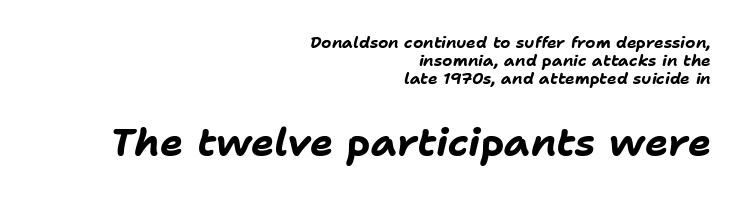
Q: Is the text bold? A: Yes.
Q: Is the text italic (slanted)? A: Yes, it leans right by about 11 degrees.
Q: Is the text underlined? A: No.
Q: How is the paragraph aligned? A: Right-aligned.
Q: Is the spacing between letters normal or unusually wide? A: Normal.
Q: Is the spacing between lines tight, normal or loose? A: Tight.
Q: Which block of text is set in a larger size, the first (top) or the second (bottom)? A: The second (bottom) one.
Q: Width (condensed, normal, or wide)? A: Normal.
Q: Stroke contrast? A: Low.
Q: x-height? A: Medium.
Q: Monospaced? A: No.
